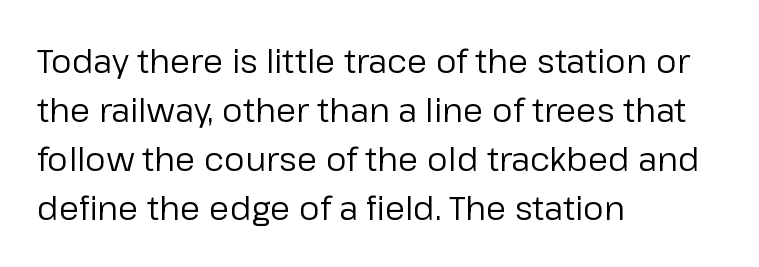
Observe the absence of serifs on each vertical stroke in this sample. Think of a printed novel: that variable character pitch is what you see here. The lines are quadded left. Here the glyphs are tracked normally, forming tight word shapes. Caption: face not bold, strokes unweighted.
